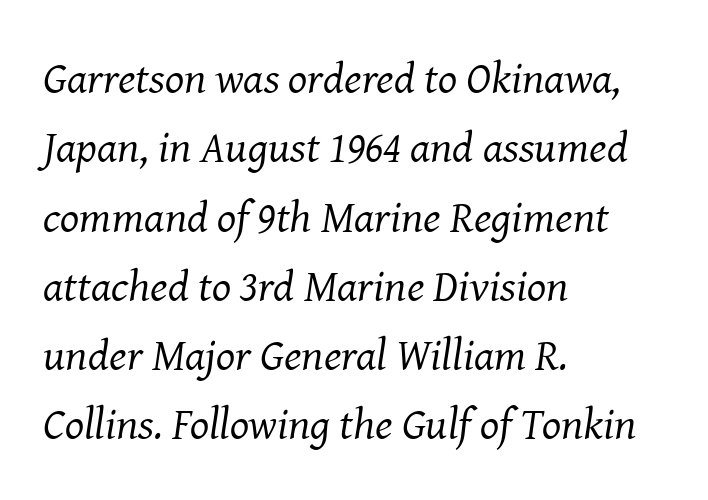
{"serif": "yes", "italic": "yes", "lean": "right", "slant_degrees": 8, "bold": "no", "weight": "regular", "width": "normal", "stroke_contrast": "medium", "x_height": "medium", "monospaced": "no", "underline": "no", "align": "left", "line_spacing": "normal", "line_spacing_ratio": 1.54, "letter_spacing": "normal", "letter_spacing_em": 0.0, "glyph_px": 45}
